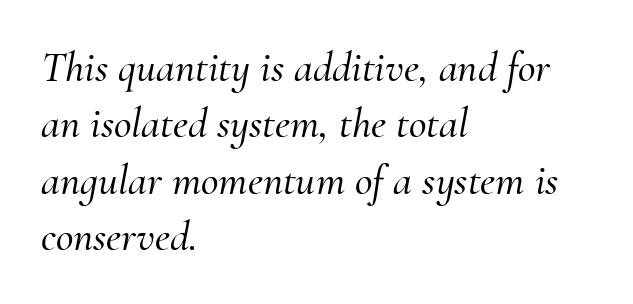
Is this a fixed-width face? No — the glyphs have proportional, varying widths. Look at the bottom of the vertical strokes: they flare into serifs here. A typesetter would call this leading conventional body-copy spacing. The strip under each line holds only bare page.
